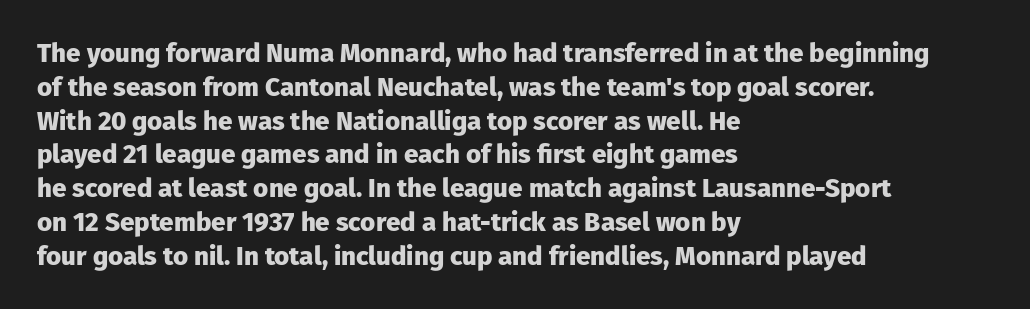
Notice how the stems are strictly vertical — no italics here. The passage shown is emphatically bold. Students, observe: this is what conventionally led text looks like. You could call the tracking neutral — neither tight nor loose. The ragged edge is on the right, which tells us the setting is flush left. Descenders are the only things crossing below the line.
